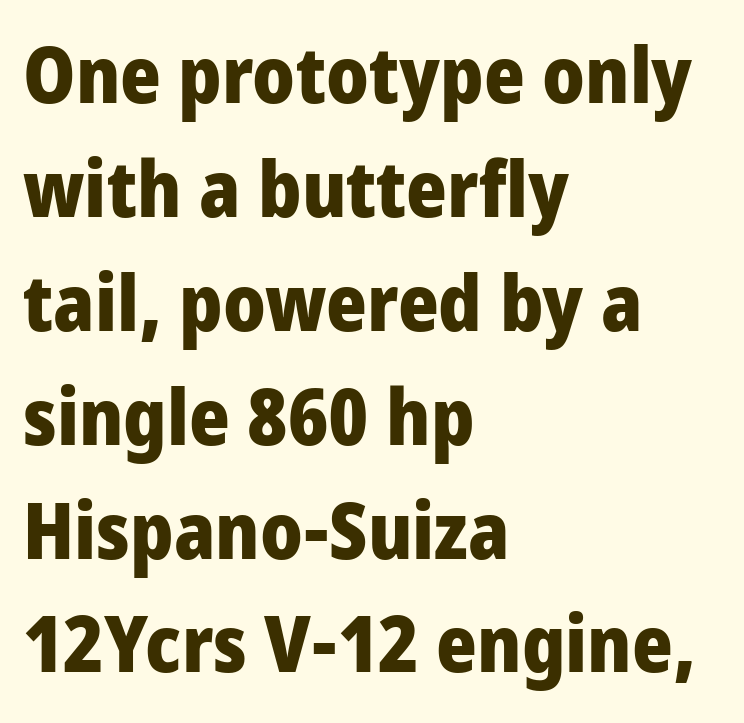
Short note: letters normally spaced. This rendering features lettering with no underline. The glyphs have the mass of a bold cut. Vertical strokes here are truly vertical. No feet cap the strokes, marking this as sans-serif type.
